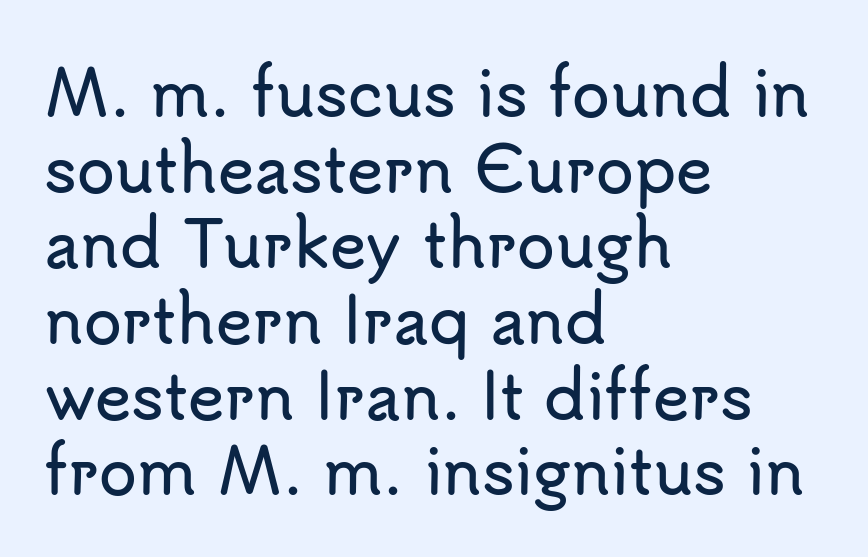
{"serif": "no", "italic": "no", "width": "normal", "stroke_contrast": "low", "x_height": "small", "monospaced": "no", "underline": "no", "align": "left", "line_spacing_ratio": 1.22, "letter_spacing": "normal", "letter_spacing_em": 0.0, "glyph_px": 62}
